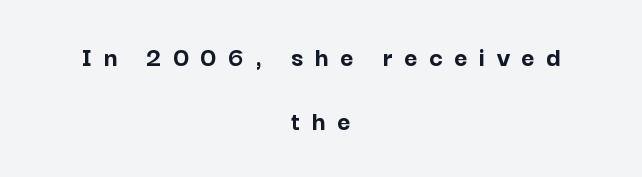
Q: Is the text bold? A: Yes.
Q: Is the text italic (slanted)? A: No, it is upright.
Q: Is the typeface a serif or a sans-serif typeface? A: Sans-serif.
Q: Is the text underlined? A: No.
Q: How is the paragraph aligned? A: Centered.
Q: Is the spacing between letters normal or unusually wide? A: Unusually wide.
Q: Is the spacing between lines tight, normal or loose? A: Loose.
Q: Width (condensed, normal, or wide)? A: Normal.
Q: Stroke contrast? A: Low.
Q: x-height? A: Medium.
Q: Monospaced? A: No.
